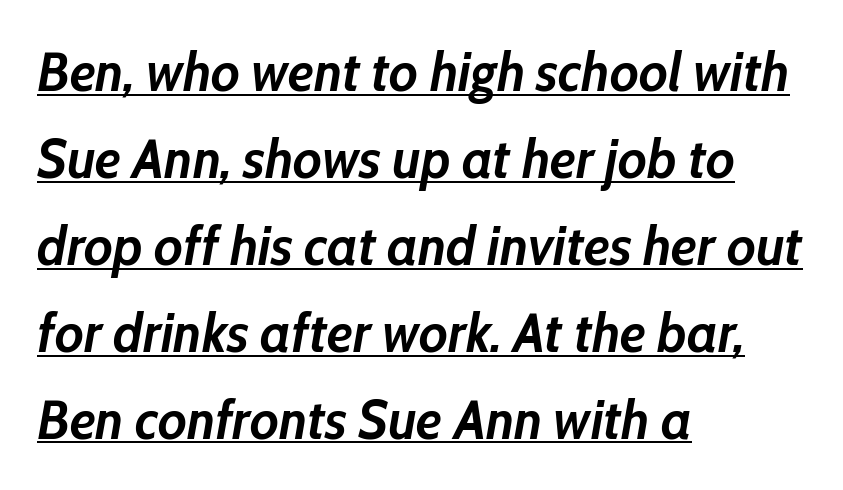
Q: Is the text bold? A: Yes.
Q: Is the text italic (slanted)? A: Yes, it leans right by about 10 degrees.
Q: Is the text underlined? A: Yes.
Q: How is the paragraph aligned? A: Left-aligned.
Q: Is the spacing between letters normal or unusually wide? A: Normal.
Q: Is the spacing between lines tight, normal or loose? A: Normal.
Q: Width (condensed, normal, or wide)? A: Normal.
Q: Stroke contrast? A: Low.
Q: x-height? A: Medium.
Q: Monospaced? A: No.
